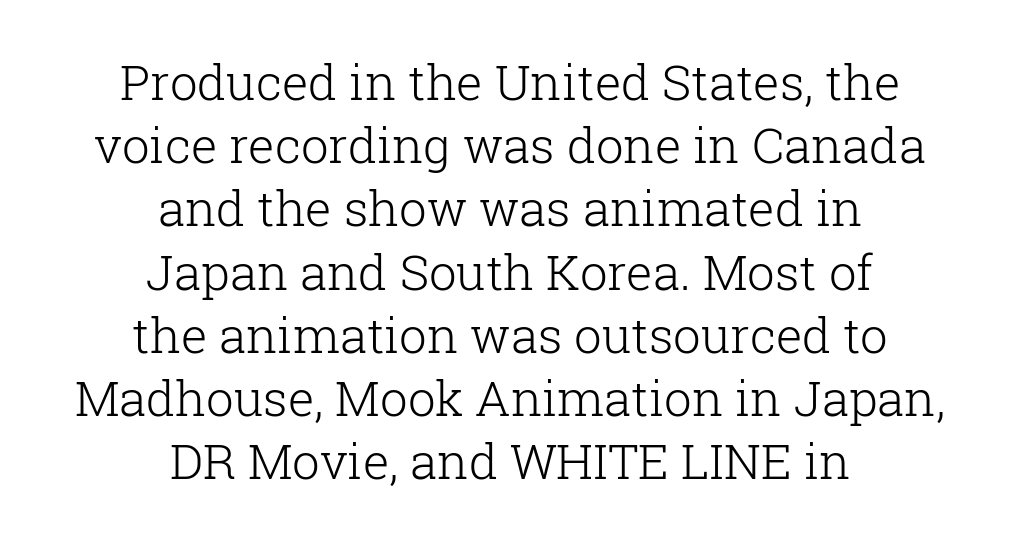
Q: Is the text bold? A: No.
Q: Is the text italic (slanted)? A: No, it is upright.
Q: Is the typeface a serif or a sans-serif typeface? A: Serif.
Q: Is the text underlined? A: No.
Q: How is the paragraph aligned? A: Centered.
Q: Is the spacing between letters normal or unusually wide? A: Normal.
Q: Is the spacing between lines tight, normal or loose? A: Normal.
Q: Width (condensed, normal, or wide)? A: Normal.
Q: Stroke contrast? A: Low.
Q: x-height? A: Medium.
Q: Monospaced? A: No.
